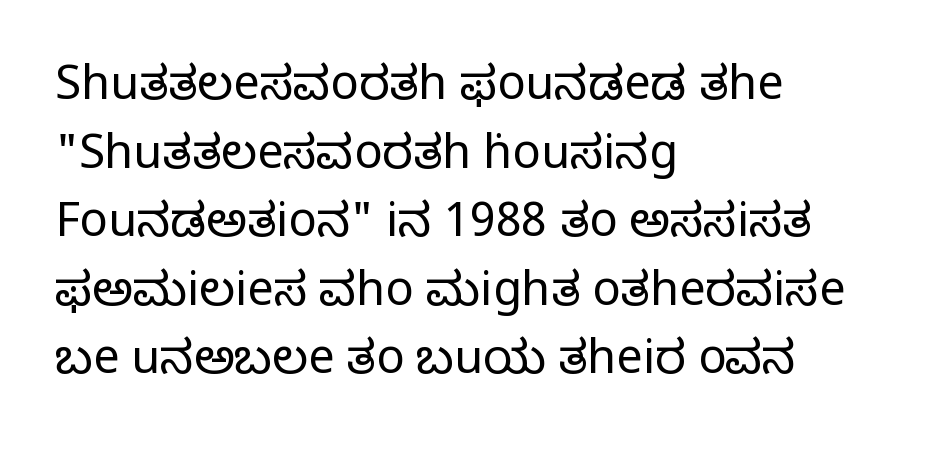
Q: Is the text bold? A: No.
Q: Is the text italic (slanted)? A: No, it is upright.
Q: Is the typeface a serif or a sans-serif typeface? A: Serif.
Q: Is the text underlined? A: No.
Q: How is the paragraph aligned? A: Left-aligned.
Q: Is the spacing between letters normal or unusually wide? A: Normal.
Q: Is the spacing between lines tight, normal or loose? A: Normal.
Q: Width (condensed, normal, or wide)? A: Normal.
Q: Stroke contrast? A: Low.
Q: x-height? A: Large.
Q: Monospaced? A: No.
